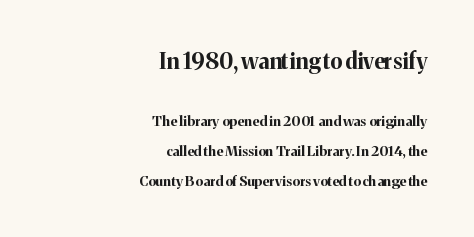
The image shows 22 px bold type, upright; set right-aligned, loose line spacing (2.14x), normal letter spacing, not underlined; the first (top) block is 1.57x larger.
